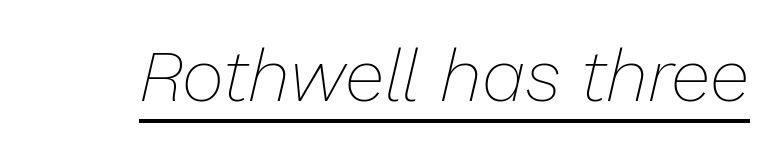
{"italic": "yes", "lean": "right", "slant_degrees": 13, "bold": "no", "weight": "thin", "width": "normal", "stroke_contrast": "low", "x_height": "medium", "monospaced": "no", "underline": "yes", "letter_spacing": "normal", "letter_spacing_em": 0.0, "glyph_px": 73}
